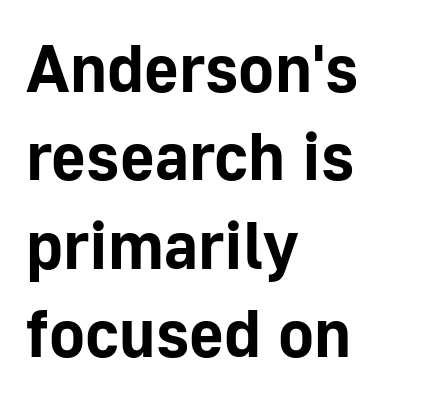
The face used here is proportionally spaced, like ordinary book or web type. The sample has been set heavy, in full bold. Each word holds together tightly as a unit, with standard inter-letter gaps. Evenly set lines give the paragraph a standard silhouette.
